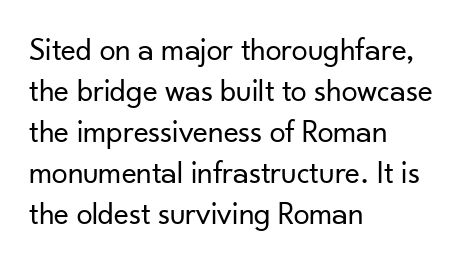
Observe the ordinary spacing: letters are neighbours, not strangers. Honestly, the row spacing looks completely unremarkable. Heaviness? Minimal to ordinary, like unemphasized prose. The typeface chosen for these lines omits serifs. The passage shown is typed in a proportional face where columns would drift. Left-aligned paragraph, ragged on the right.
